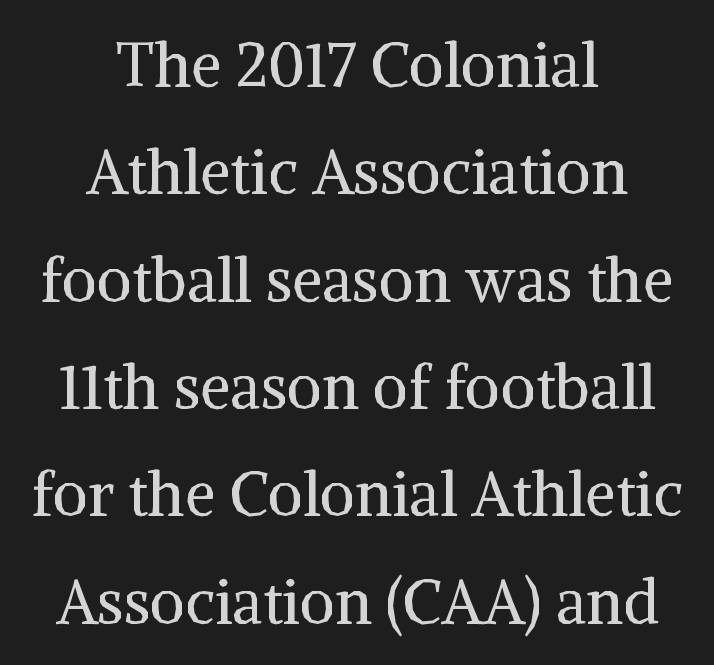
Q: Is the text bold? A: No.
Q: Is the text italic (slanted)? A: No, it is upright.
Q: Is the typeface a serif or a sans-serif typeface? A: Serif.
Q: Is the text underlined? A: No.
Q: How is the paragraph aligned? A: Centered.
Q: Is the spacing between letters normal or unusually wide? A: Normal.
Q: Width (condensed, normal, or wide)? A: Normal.
Q: Stroke contrast? A: Medium.
Q: x-height? A: Medium.
Q: Monospaced? A: No.
